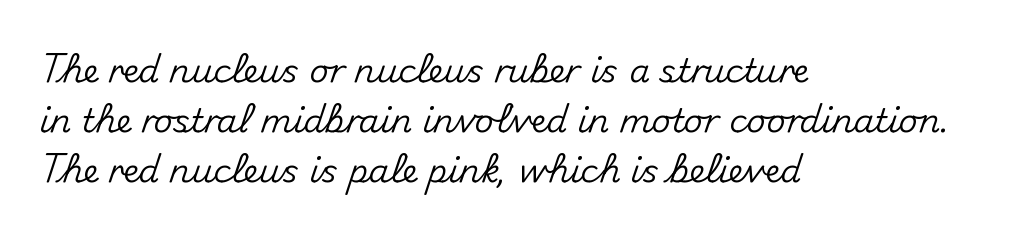
Q: Is the text italic (slanted)? A: Yes.
Q: Is the typeface a serif or a sans-serif typeface? A: Sans-serif.
Q: Is the text underlined? A: No.
Q: How is the paragraph aligned? A: Left-aligned.
Q: Is the spacing between letters normal or unusually wide? A: Normal.
Q: Is the spacing between lines tight, normal or loose? A: Normal.
Q: Width (condensed, normal, or wide)? A: Normal.
Q: Stroke contrast? A: Medium.
Q: x-height? A: Small.
Q: Monospaced? A: No.
